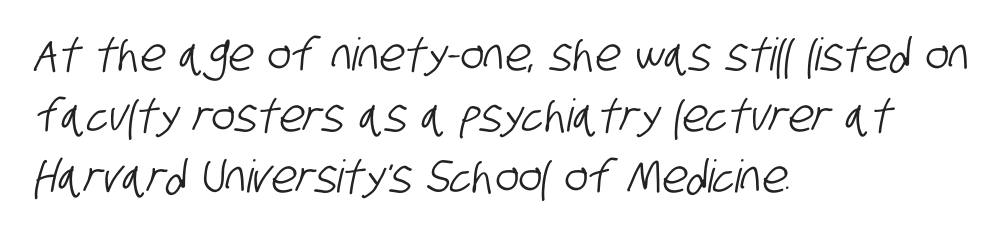
The space directly below the letters is spotless. The text was rendered using a sans face with plain stroke endings. The passage shown has conventional tracking throughout. You could not count columns in this text — the font is proportionally spaced.
